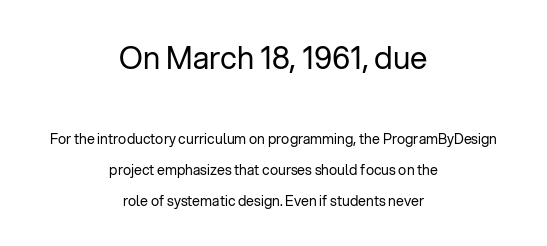
Q: Is the text bold? A: No.
Q: Is the text italic (slanted)? A: No, it is upright.
Q: Is the typeface a serif or a sans-serif typeface? A: Sans-serif.
Q: Is the text underlined? A: No.
Q: How is the paragraph aligned? A: Centered.
Q: Is the spacing between letters normal or unusually wide? A: Normal.
Q: Is the spacing between lines tight, normal or loose? A: Loose.
Q: Which block of text is set in a larger size, the first (top) or the second (bottom)? A: The first (top) one.
Q: Width (condensed, normal, or wide)? A: Normal.
Q: Stroke contrast? A: Low.
Q: x-height? A: Medium.
Q: Monospaced? A: No.
